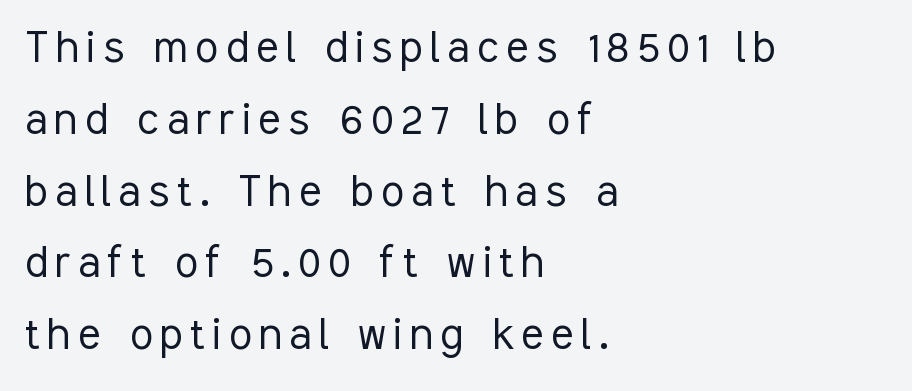
The font sits on the lighter half of the weight spectrum, regular included. Evenly set lines give the paragraph a standard silhouette. Clear beneath every line of the passage. Horizontally, the lines are justified to the leading edge only.
